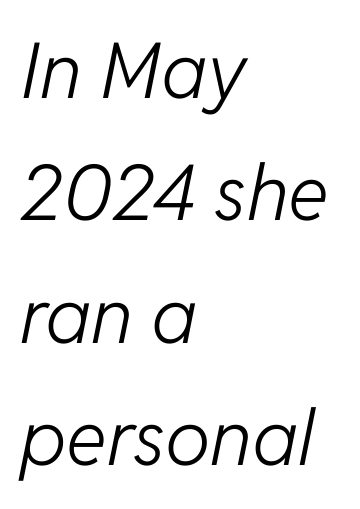
{"italic": "yes", "lean": "right", "slant_degrees": 11, "bold": "no", "weight": "light", "width": "normal", "stroke_contrast": "low", "x_height": "medium", "monospaced": "no", "underline": "no", "align": "left", "line_spacing": "normal", "line_spacing_ratio": 1.59, "letter_spacing": "normal", "letter_spacing_em": 0.0, "glyph_px": 77}
